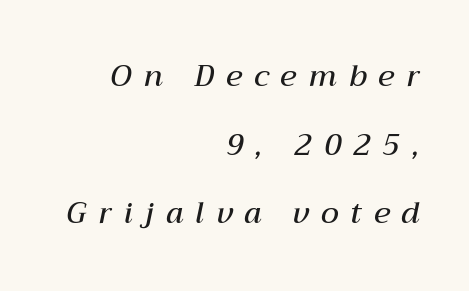
The image shows 30 px semibold type, italic (leaning right); set right-aligned, loose line spacing (2.29x), unusually wide letter spacing (+0.4 em), not underlined; medium stroke contrast and a medium x-height.
